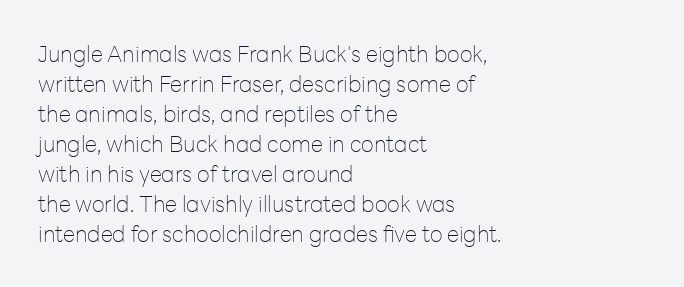
{"italic": "no", "bold": "no", "underline": "no", "align": "left", "line_spacing": "normal", "line_spacing_ratio": 1.36, "letter_spacing": "normal", "letter_spacing_em": 0.0, "glyph_px": 22}
